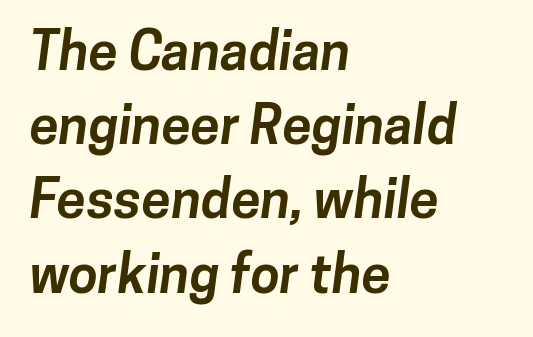
Observe the ordinary spacing: letters are neighbours, not strangers. The foot of each line stays bare and open. Looks like regular typesetting: each glyph gets only the width it needs. The characters display no serif detailing; their extremities are plain. In terms of leading, this rendering sits right in the middle.
